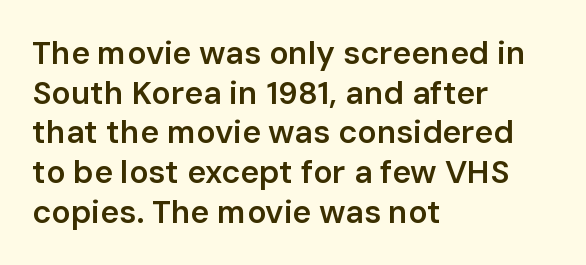
Q: Is the text bold? A: Semi-bold.
Q: Is the text italic (slanted)? A: No, it is upright.
Q: Is the typeface a serif or a sans-serif typeface? A: Sans-serif.
Q: Is the text underlined? A: No.
Q: How is the paragraph aligned? A: Left-aligned.
Q: Is the spacing between letters normal or unusually wide? A: Normal.
Q: Width (condensed, normal, or wide)? A: Normal.
Q: Stroke contrast? A: Low.
Q: x-height? A: Medium.
Q: Monospaced? A: No.
